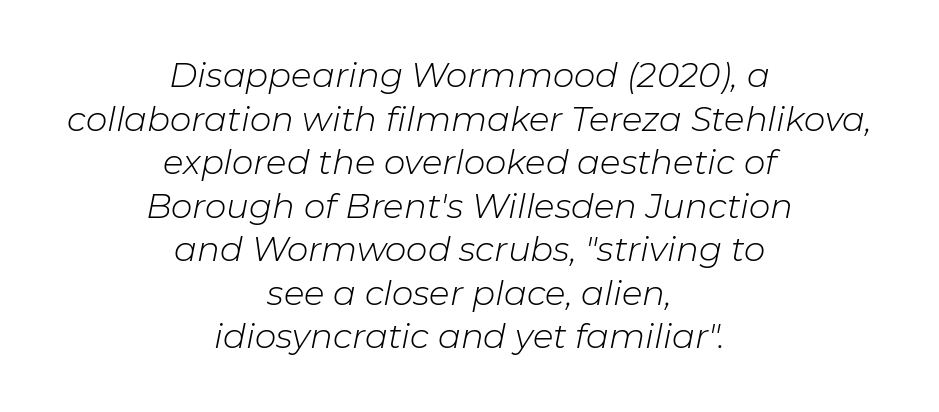
{"italic": "yes", "lean": "right", "slant_degrees": 11, "bold": "no", "weight": "light", "width": "normal", "stroke_contrast": "low", "x_height": "medium", "monospaced": "no", "underline": "no", "align": "center", "line_spacing": "normal", "line_spacing_ratio": 1.28, "letter_spacing": "normal", "letter_spacing_em": 0.0, "glyph_px": 34}
